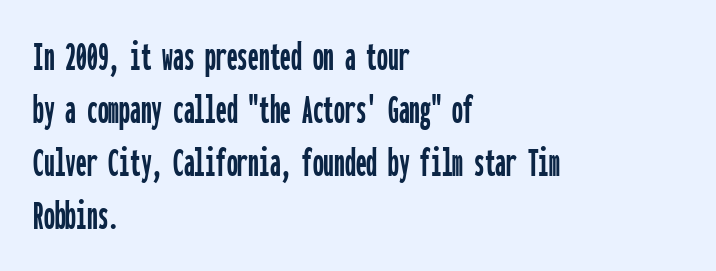
The image shows 43 px condensed sans-serif type, upright, monospaced; set left-aligned, line spacing 1.23x, normal letter spacing, not underlined; low stroke contrast and a medium x-height.
